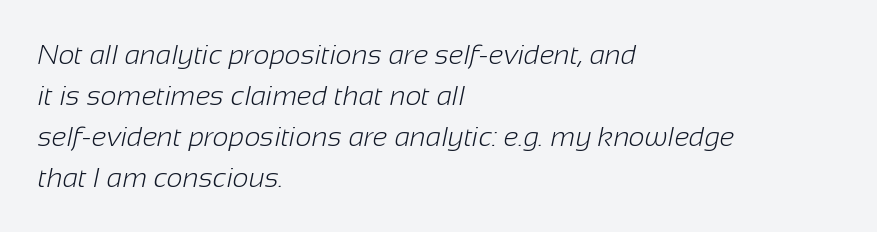
Q: Is the text bold? A: No.
Q: Is the typeface a serif or a sans-serif typeface? A: Sans-serif.
Q: Is the text underlined? A: No.
Q: How is the paragraph aligned? A: Left-aligned.
Q: Is the spacing between letters normal or unusually wide? A: Normal.
Q: Is the spacing between lines tight, normal or loose? A: Normal.
Q: Width (condensed, normal, or wide)? A: Normal.
Q: Stroke contrast? A: Low.
Q: x-height? A: Medium.
Q: Monospaced? A: No.
